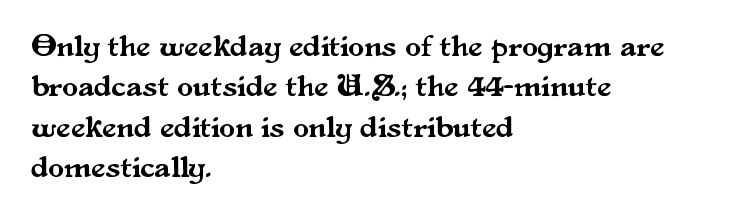
The image shows 32 px serif type, upright; set left-aligned, normal line spacing (1.26x), normal letter spacing, not underlined; medium stroke contrast and a small x-height.
